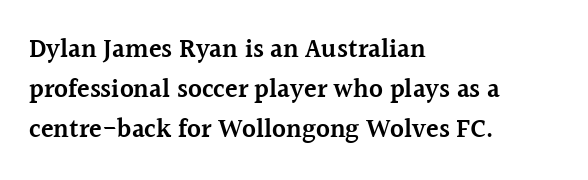
Q: Is the text bold? A: Semi-bold.
Q: Is the text italic (slanted)? A: No, it is upright.
Q: Is the text underlined? A: No.
Q: How is the paragraph aligned? A: Left-aligned.
Q: Is the spacing between letters normal or unusually wide? A: Normal.
Q: Is the spacing between lines tight, normal or loose? A: Normal.
